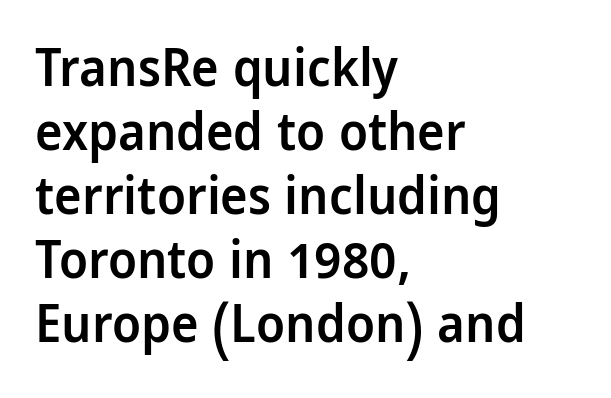
The image shows 52 px semibold, condensed sans-serif type, upright; set left-aligned, line spacing 1.23x, normal letter spacing, not underlined; low stroke contrast and a large x-height.
